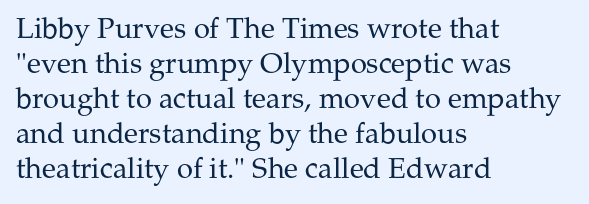
{"serif": "yes", "italic": "no", "bold": "no", "weight": "regular", "width": "normal", "stroke_contrast": "medium", "x_height": "medium", "monospaced": "no", "underline": "no", "align": "left", "line_spacing_ratio": 1.21, "letter_spacing": "normal", "letter_spacing_em": 0.0, "glyph_px": 29}
